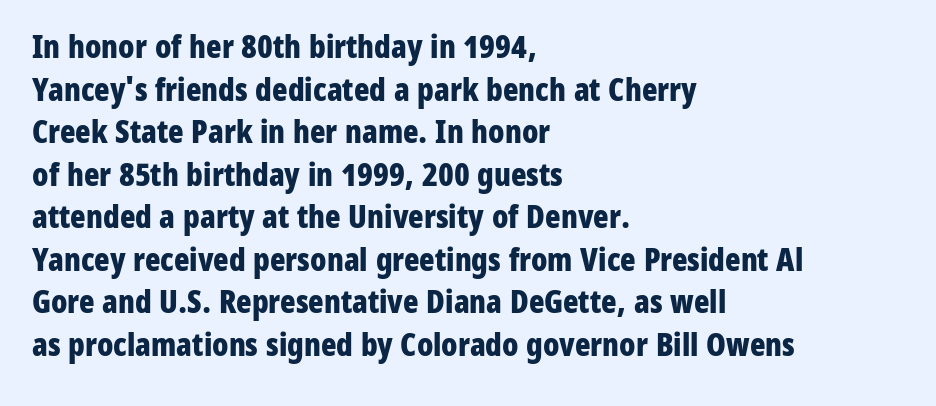
Proportional: the letters do not fall into vertical columns. Emphasis by weight is at full strength: bold. Leading matches the norm, producing a regular column. The letters carry no serifs — their stems end cleanly without finishing strokes. Alignment: flush left. Upright lettering throughout.
